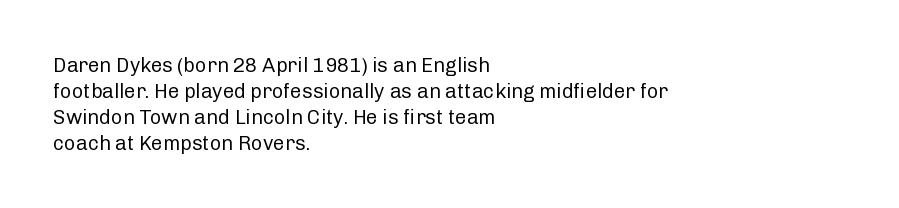
Q: Is the text bold? A: No.
Q: Is the text italic (slanted)? A: No, it is upright.
Q: Is the text underlined? A: No.
Q: How is the paragraph aligned? A: Left-aligned.
Q: Is the spacing between letters normal or unusually wide? A: Normal.
Q: Is the spacing between lines tight, normal or loose? A: Normal.
